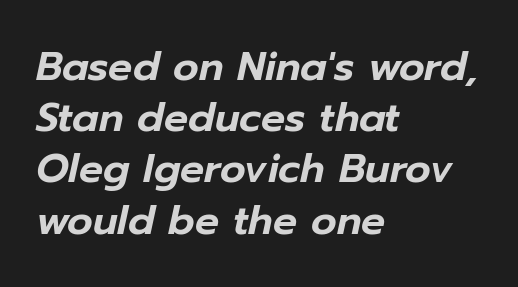
{"italic": "yes", "lean": "right", "slant_degrees": 12, "width": "normal", "stroke_contrast": "low", "x_height": "medium", "monospaced": "no", "underline": "no", "align": "left", "line_spacing": "normal", "line_spacing_ratio": 1.28, "letter_spacing": "normal", "letter_spacing_em": 0.0, "glyph_px": 40}
